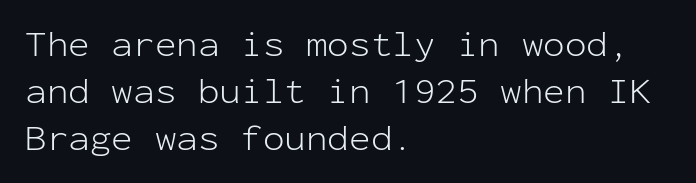
Q: Is the text bold? A: No.
Q: Is the text italic (slanted)? A: No, it is upright.
Q: Is the typeface a serif or a sans-serif typeface? A: Sans-serif.
Q: Is the text underlined? A: No.
Q: How is the paragraph aligned? A: Left-aligned.
Q: Is the spacing between letters normal or unusually wide? A: Normal.
Q: Is the spacing between lines tight, normal or loose? A: Normal.
Q: Width (condensed, normal, or wide)? A: Normal.
Q: Stroke contrast? A: Low.
Q: x-height? A: Medium.
Q: Monospaced? A: Yes.
